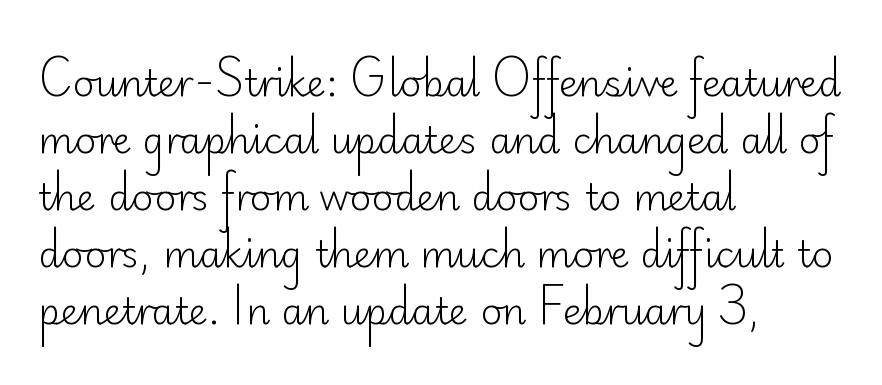
{"serif": "no", "italic": "no", "bold": "no", "weight": "light", "width": "normal", "stroke_contrast": "low", "x_height": "small", "monospaced": "no", "underline": "no", "align": "left", "line_spacing": "normal", "line_spacing_ratio": 1.54, "letter_spacing": "normal", "letter_spacing_em": 0.0, "glyph_px": 37}
